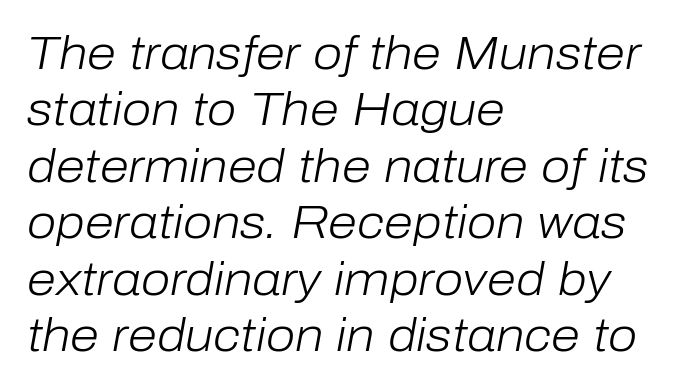
The image shows 47 px light type, italic (leaning right); set left-aligned, line spacing 1.2x, normal letter spacing, not underlined; low stroke contrast and a medium x-height.
